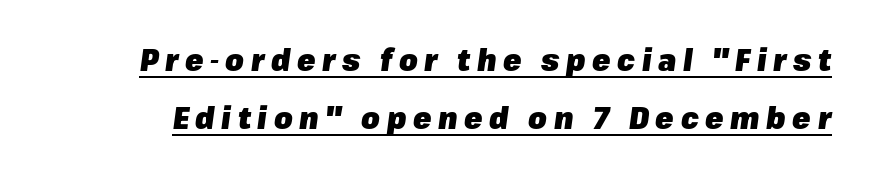
Q: Is the text bold? A: Yes.
Q: Is the text italic (slanted)? A: Yes, it leans right by about 8 degrees.
Q: Is the text underlined? A: Yes.
Q: Is the spacing between letters normal or unusually wide? A: Unusually wide.
Q: Is the spacing between lines tight, normal or loose? A: Loose.
Q: Width (condensed, normal, or wide)? A: Normal.
Q: Stroke contrast? A: Low.
Q: x-height? A: Medium.
Q: Monospaced? A: No.
